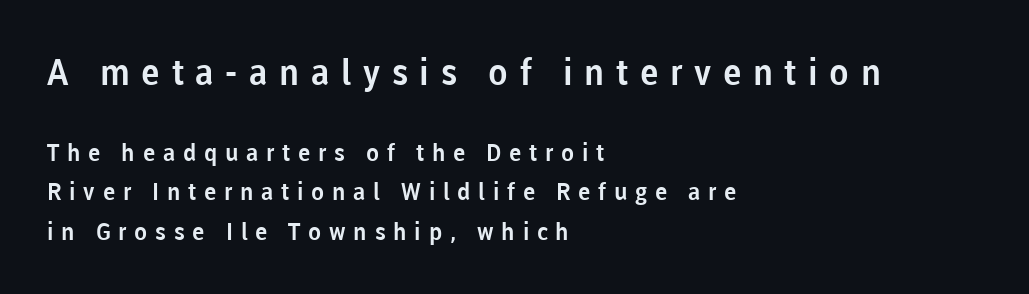
Q: Is the text italic (slanted)? A: No, it is upright.
Q: Is the typeface a serif or a sans-serif typeface? A: Sans-serif.
Q: Is the text underlined? A: No.
Q: How is the paragraph aligned? A: Left-aligned.
Q: Is the spacing between letters normal or unusually wide? A: Unusually wide.
Q: Is the spacing between lines tight, normal or loose? A: Normal.
Q: Which block of text is set in a larger size, the first (top) or the second (bottom)? A: The first (top) one.
Q: Width (condensed, normal, or wide)? A: Normal.
Q: Stroke contrast? A: Low.
Q: x-height? A: Medium.
Q: Monospaced? A: No.
